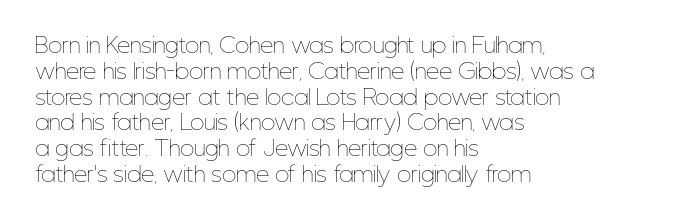
Visually the block forms a straight wall on the left and a jagged coastline on the right. This sample uses plain, unmodified letter spacing. The face looks like a standard text weight, possibly lighter. Check under the words: just untouched page. Does the lettering tilt? It doesn't — this is upright.
